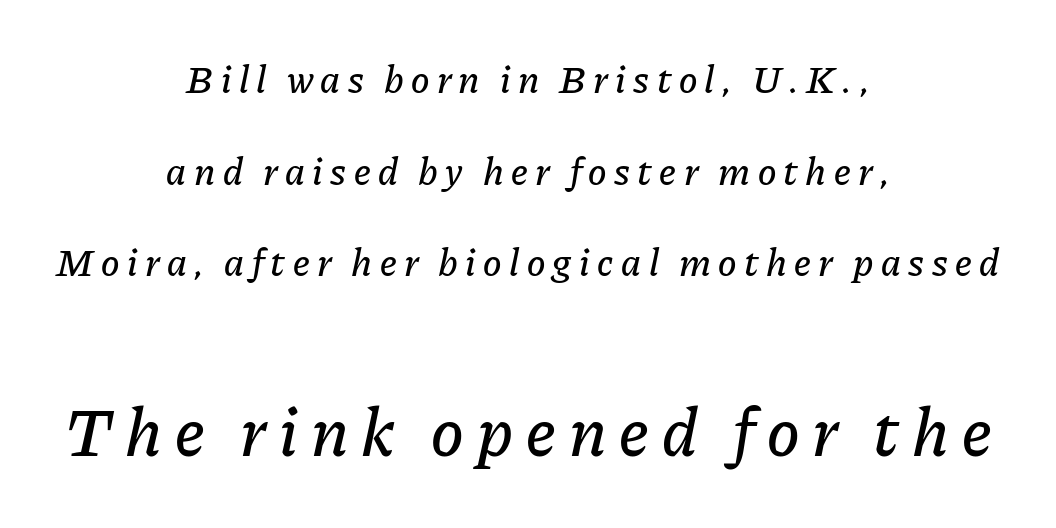
Varying glyph widths throughout — classic text-font behaviour. The line-height multiplier appears high, well above default. The lines are quadded center. Check the space under the baseline: it is left empty.
